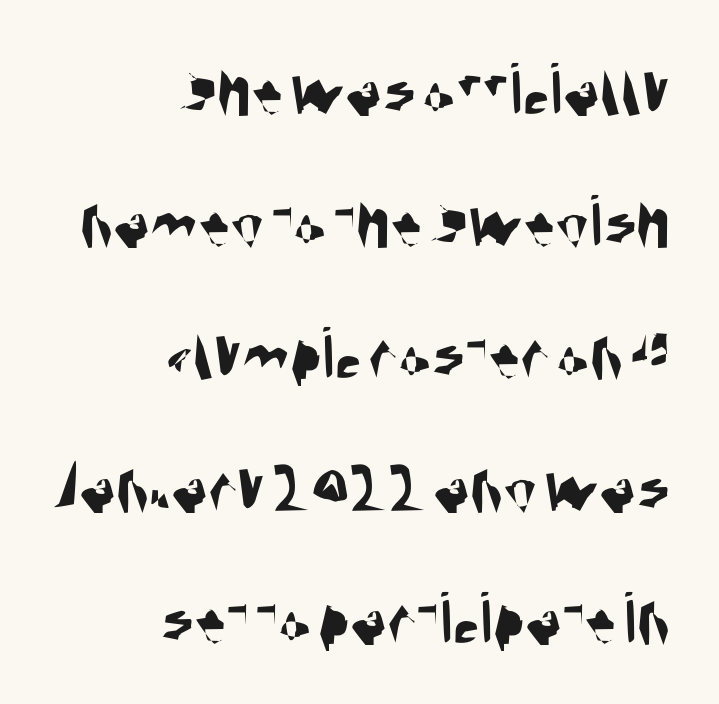
Q: Is the typeface a serif or a sans-serif typeface? A: Sans-serif.
Q: Is the text underlined? A: No.
Q: How is the paragraph aligned? A: Right-aligned.
Q: Is the spacing between letters normal or unusually wide? A: Normal.
Q: Width (condensed, normal, or wide)? A: Condensed.
Q: Stroke contrast? A: Medium.
Q: x-height? A: Large.
Q: Monospaced? A: No.
